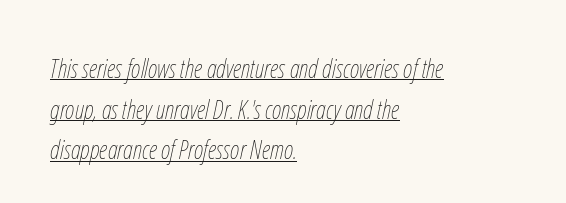
Q: Is the text bold? A: No.
Q: Is the text italic (slanted)? A: Yes, it leans right by about 12 degrees.
Q: Is the text underlined? A: Yes.
Q: How is the paragraph aligned? A: Left-aligned.
Q: Is the spacing between letters normal or unusually wide? A: Normal.
Q: Is the spacing between lines tight, normal or loose? A: Normal.
